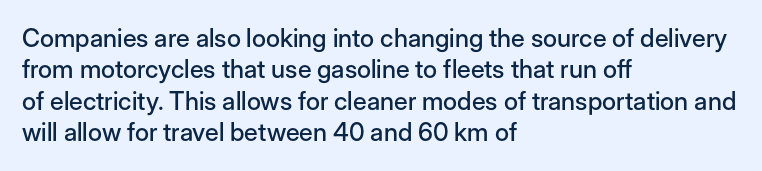
The space directly below the letters is spotless. Whoever set this chose a conventional vertical rhythm. The typesetter chose a ragged-right arrangement here. Posture: straight, roman, zero tilt. Standard letterfit; no display-style spreading of the glyphs.
